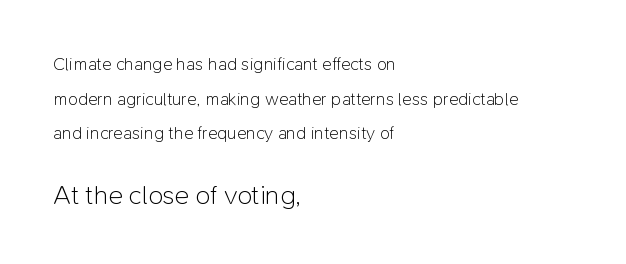
Short note: letters normally spaced. Every stem runs plumb, perpendicular to the baseline. Weight class: somewhere from thin through regular. Summary of vertical rhythm: relaxed, with wide interline spacing. The face used here appears at its bigger size in the lower chunk.
